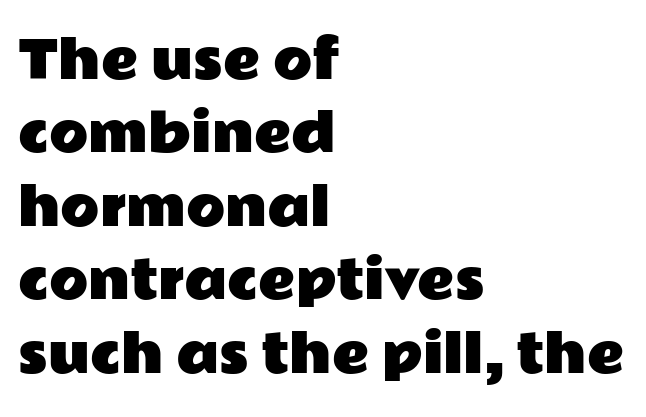
This sample uses an upright cut, with every glyph sitting square on the baseline. You can tell from the bare stems that sans-serif type was used. A classic flush-left, rag-right setting is used for this passage. This rendering features lettering with no underline.
